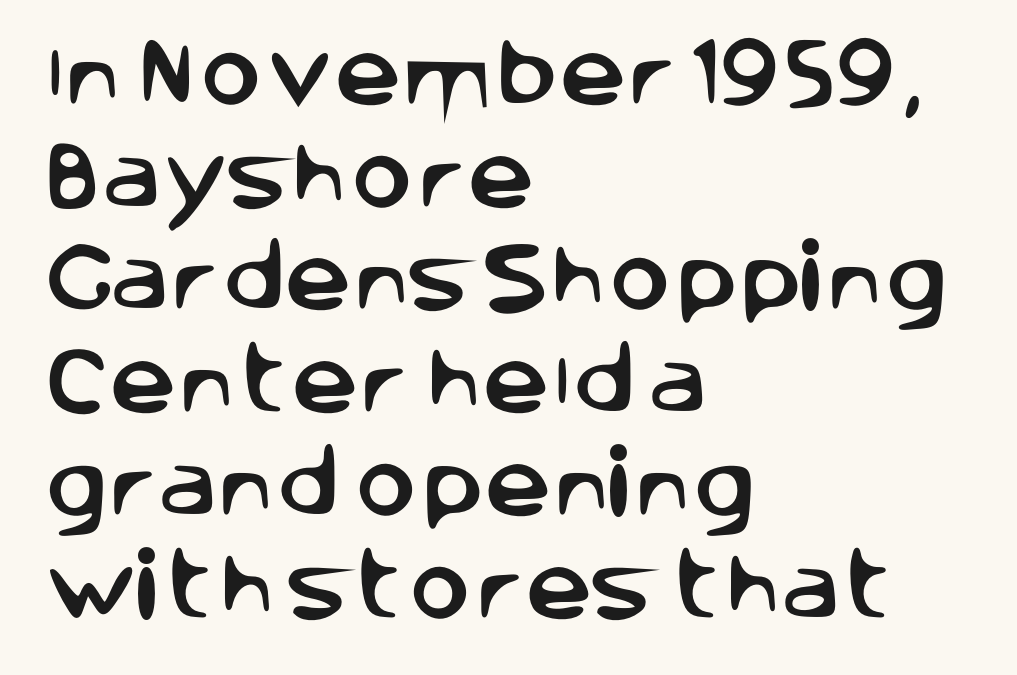
Italic? Not at all — the glyphs are vertical. Descender tails drop into unmarked territory. Regarding leading, the lines here are spaced in the standard way. The face used here is proportionally spaced, like ordinary book or web type. What kind of face is this? One without serifs — a sans.
